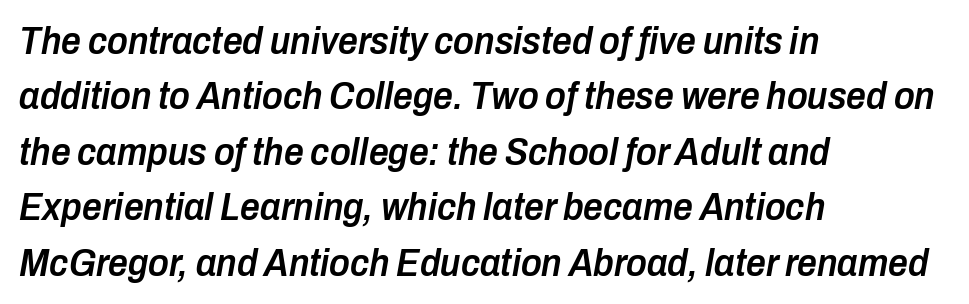
Q: Is the text bold? A: Semi-bold.
Q: Is the text italic (slanted)? A: Yes, it leans right by about 10 degrees.
Q: Is the text underlined? A: No.
Q: How is the paragraph aligned? A: Left-aligned.
Q: Is the spacing between letters normal or unusually wide? A: Normal.
Q: Is the spacing between lines tight, normal or loose? A: Normal.
Q: Width (condensed, normal, or wide)? A: Condensed.
Q: Stroke contrast? A: Low.
Q: x-height? A: Medium.
Q: Monospaced? A: No.
